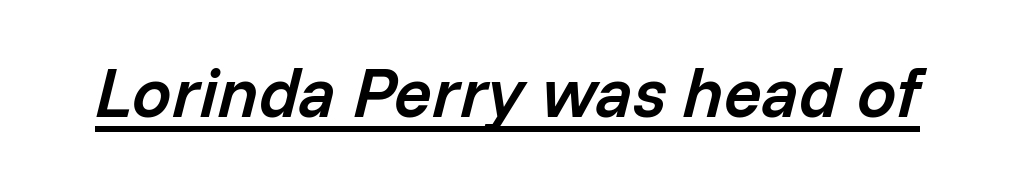
The image shows 70 px semibold type, italic (leaning right); set normal letter spacing, underlined; low stroke contrast and a medium x-height.
